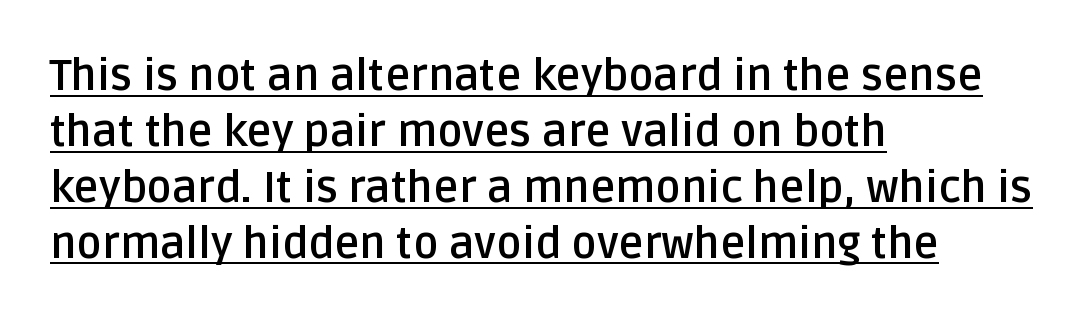
The image shows 43 px semibold sans-serif type, upright; set left-aligned, normal line spacing (1.3x), normal letter spacing, underlined; low stroke contrast and a large x-height.
